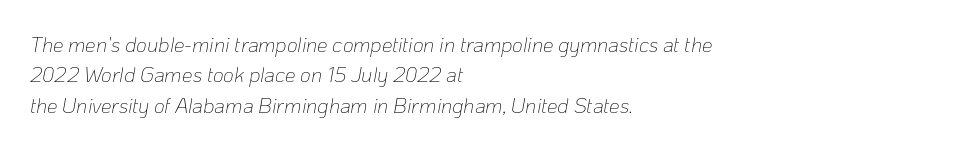
The image shows 21 px text type, italic (leaning right); set left-aligned, normal line spacing (1.45x), normal letter spacing, not underlined.
